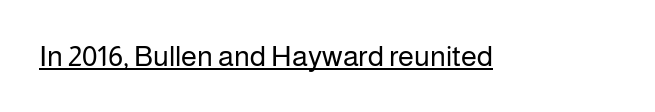
The image shows 29 px regular-weight sans-serif type, upright; set normal letter spacing, underlined; low stroke contrast and a medium x-height.
